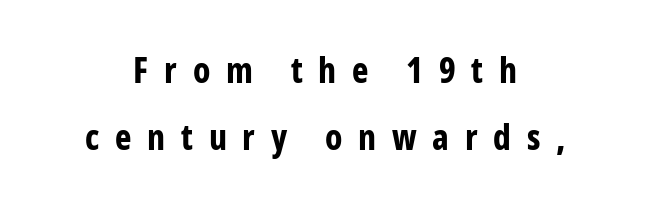
Q: Is the text bold? A: Yes.
Q: Is the text italic (slanted)? A: No, it is upright.
Q: Is the typeface a serif or a sans-serif typeface? A: Sans-serif.
Q: Is the text underlined? A: No.
Q: How is the paragraph aligned? A: Centered.
Q: Is the spacing between letters normal or unusually wide? A: Unusually wide.
Q: Is the spacing between lines tight, normal or loose? A: Loose.
Q: Width (condensed, normal, or wide)? A: Condensed.
Q: Stroke contrast? A: Low.
Q: x-height? A: Medium.
Q: Monospaced? A: No.
